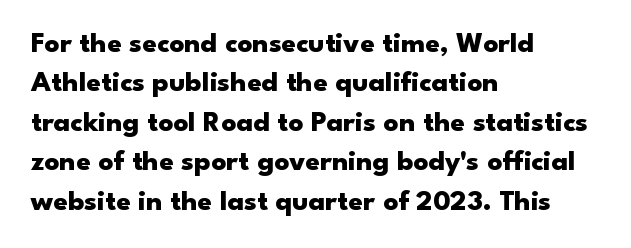
{"serif": "no", "italic": "no", "bold": "yes", "weight": "heavy", "width": "wide", "stroke_contrast": "low", "x_height": "small", "monospaced": "no", "underline": "no", "align": "left", "line_spacing": "normal", "line_spacing_ratio": 1.36, "letter_spacing": "normal", "letter_spacing_em": 0.0, "glyph_px": 29}
